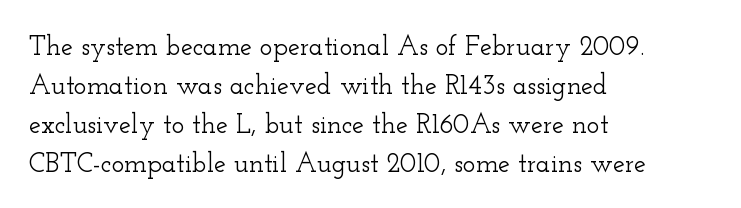
The image shows 27 px text type, upright; set left-aligned, normal line spacing (1.44x), normal letter spacing, not underlined.
